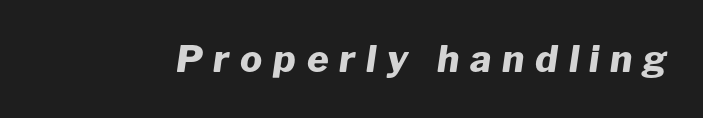
The image shows 37 px heavy type, italic (leaning right); set unusually wide letter spacing (+0.29 em), not underlined; low stroke contrast and a medium x-height.
